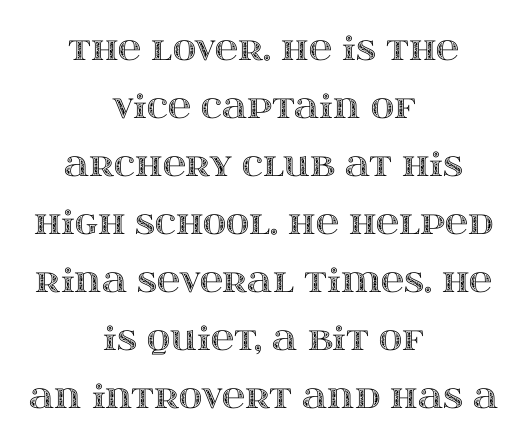
Q: Is the text italic (slanted)? A: No, it is upright.
Q: Is the text underlined? A: No.
Q: How is the paragraph aligned? A: Centered.
Q: Is the spacing between letters normal or unusually wide? A: Normal.
Q: Width (condensed, normal, or wide)? A: Wide.
Q: x-height? A: Large.
Q: Monospaced? A: No.
